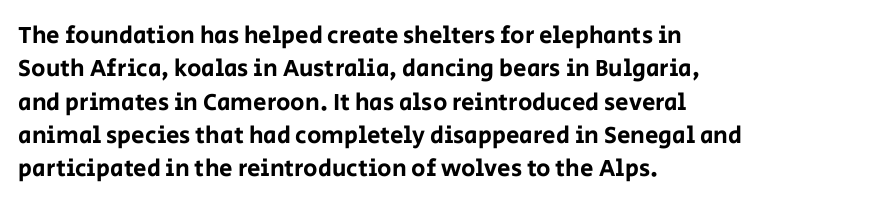
The image shows 24 px text type, upright; set left-aligned, normal line spacing (1.39x), normal letter spacing, not underlined.
